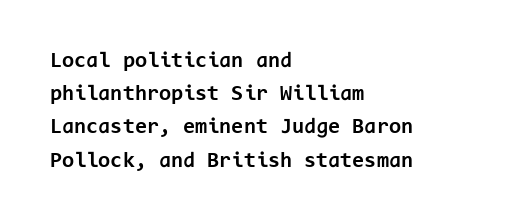
Q: Is the text bold? A: Yes.
Q: Is the text italic (slanted)? A: No, it is upright.
Q: Is the text underlined? A: No.
Q: How is the paragraph aligned? A: Left-aligned.
Q: Is the spacing between letters normal or unusually wide? A: Normal.
Q: Is the spacing between lines tight, normal or loose? A: Normal.
